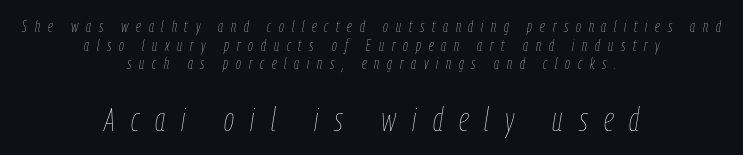
Q: Is the text bold? A: No.
Q: Is the text italic (slanted)? A: Yes, it leans right by about 9 degrees.
Q: Is the text underlined? A: No.
Q: How is the paragraph aligned? A: Centered.
Q: Is the spacing between letters normal or unusually wide? A: Unusually wide.
Q: Which block of text is set in a larger size, the first (top) or the second (bottom)? A: The second (bottom) one.
Q: Width (condensed, normal, or wide)? A: Condensed.
Q: Stroke contrast? A: Low.
Q: x-height? A: Medium.
Q: Monospaced? A: No.
